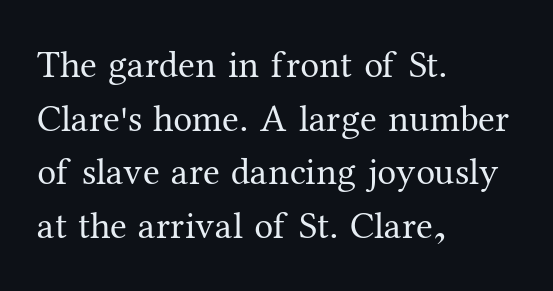
Q: Is the text bold? A: No.
Q: Is the text italic (slanted)? A: No, it is upright.
Q: Is the typeface a serif or a sans-serif typeface? A: Serif.
Q: Is the text underlined? A: No.
Q: How is the paragraph aligned? A: Left-aligned.
Q: Is the spacing between letters normal or unusually wide? A: Normal.
Q: Is the spacing between lines tight, normal or loose? A: Normal.
Q: Width (condensed, normal, or wide)? A: Normal.
Q: Stroke contrast? A: Medium.
Q: x-height? A: Medium.
Q: Monospaced? A: No.
